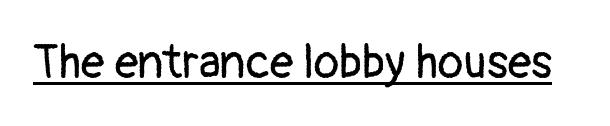
{"serif": "no", "italic": "no", "bold": "no", "weight": "regular", "width": "normal", "stroke_contrast": "low", "x_height": "medium", "monospaced": "no", "underline": "yes", "letter_spacing": "normal", "letter_spacing_em": 0.0, "glyph_px": 47}
